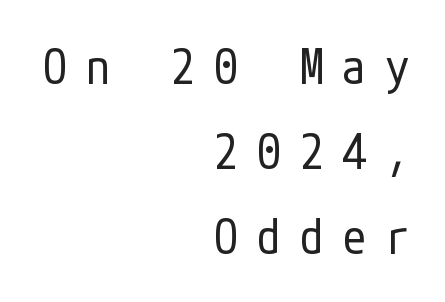
The font sits on the lighter half of the weight spectrum, regular included. Students, note that the glyphs here are deliberately spaced far apart. The specimen omits any rule beneath the text block's lines. Check where the strokes stop: nothing finishes them off — pure sans. These lines were composed using upright roman letters.
